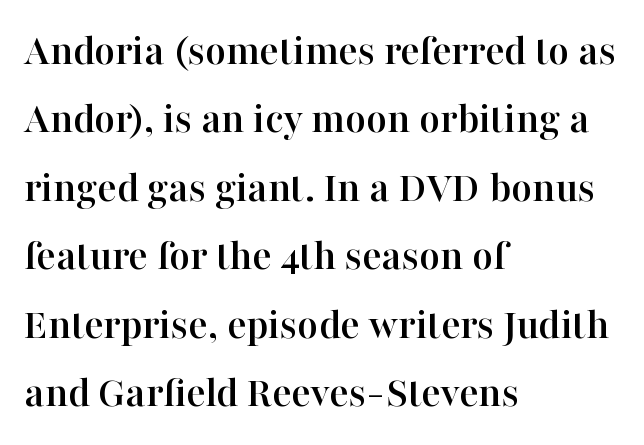
{"serif": "yes", "italic": "no", "width": "normal", "stroke_contrast": "high", "x_height": "medium", "monospaced": "no", "underline": "no", "align": "left", "line_spacing": "normal", "line_spacing_ratio": 1.52, "letter_spacing": "normal", "letter_spacing_em": 0.0, "glyph_px": 45}
